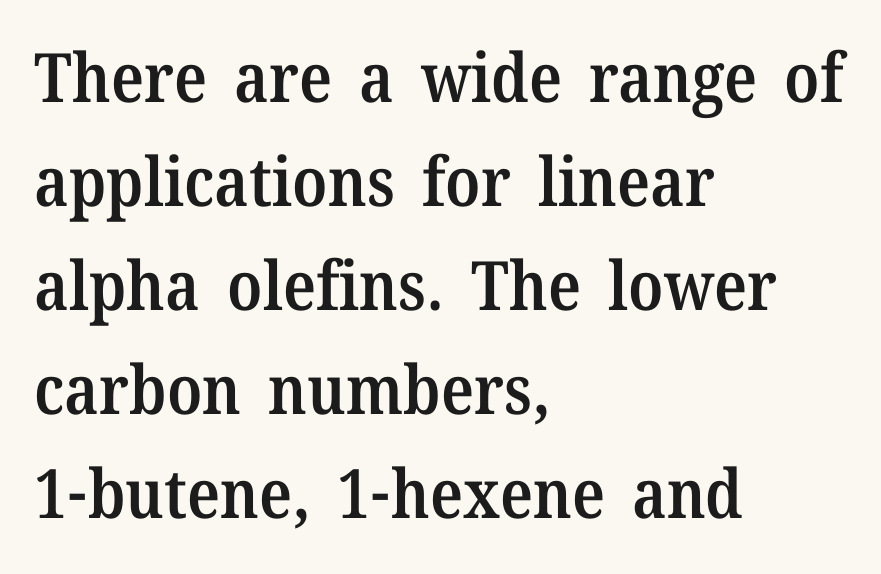
{"serif": "yes", "italic": "no", "bold": "semi", "weight": "semibold", "width": "normal", "stroke_contrast": "medium", "x_height": "medium", "monospaced": "no", "underline": "no", "align": "left", "line_spacing": "normal", "line_spacing_ratio": 1.53, "letter_spacing": "normal", "letter_spacing_em": 0.0, "glyph_px": 68}
